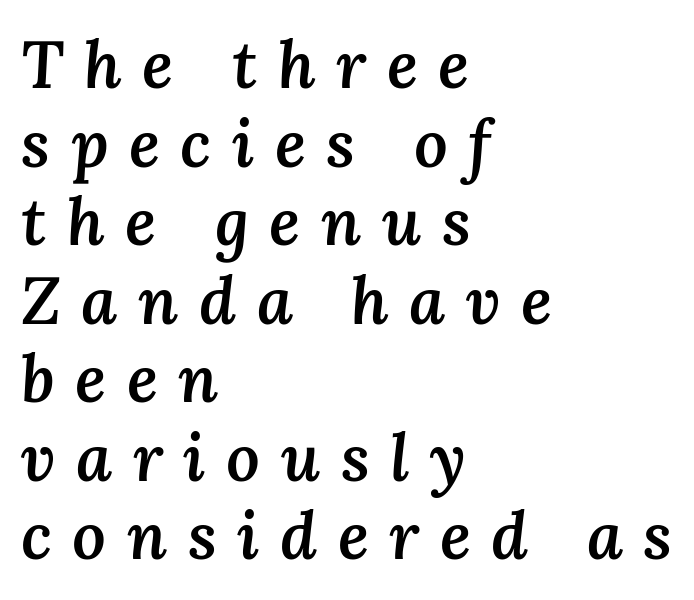
Style check: oblique. Is this a fixed-width face? No — the glyphs have proportional, varying widths. Strokes here are thickened, but only to semibold level. Substantial extra tracking has been applied to these lines. The space beneath each line is pristine and unruled. The ragged edge is on the right, which tells us the setting is flush left.
